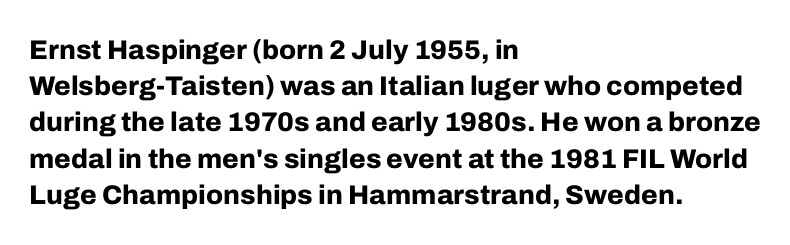
The image shows 27 px bold type, upright; set left-aligned, normal line spacing (1.34x), normal letter spacing, not underlined.
